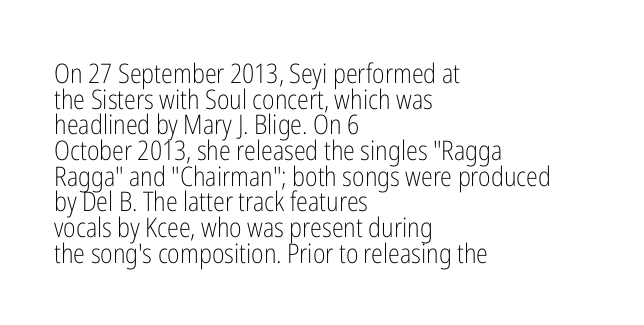
The rendering keeps characters at their native spacing. If you drew a ruler down the left edge, every line would touch it. Ascenders rise straight up at ninety degrees. Very little white space separates one row of letters from the next. Bare-footed words on every line.
